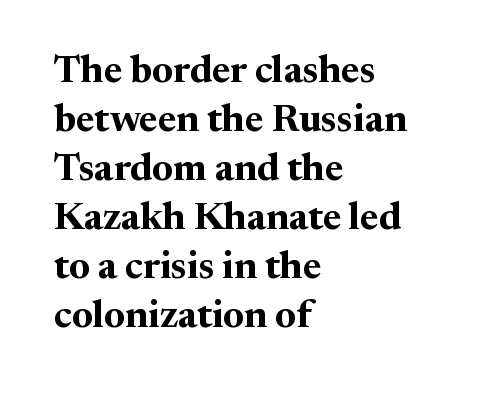
{"serif": "yes", "italic": "no", "bold": "yes", "weight": "bold", "width": "normal", "stroke_contrast": "medium", "x_height": "medium", "monospaced": "no", "underline": "no", "align": "left", "line_spacing": "normal", "line_spacing_ratio": 1.29, "letter_spacing": "normal", "letter_spacing_em": 0.0, "glyph_px": 38}
